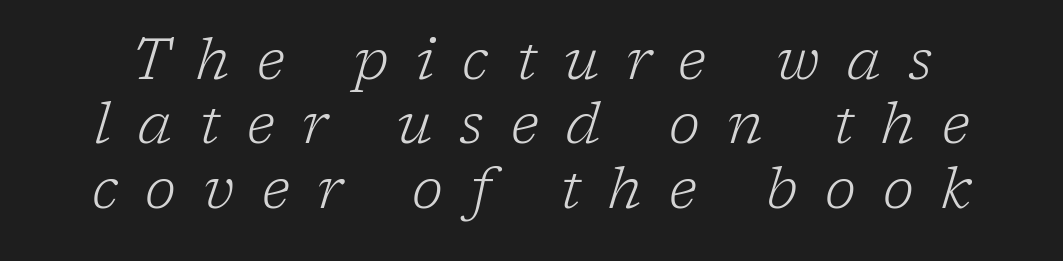
The image shows 57 px light serif type, italic (leaning right); set tight line spacing (1.13x), unusually wide letter spacing (+0.48 em), not underlined; low stroke contrast and a medium x-height.
